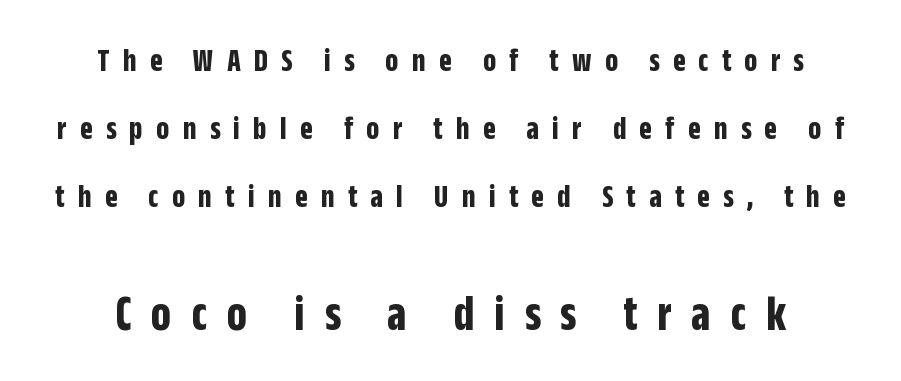
Serif or sans? Sans — the stroke terminals are bare. The letters stand upright; this is a roman face. Stroke thickness is high; the sample reads as a true bold. The face used here is proportionally spaced, like ordinary book or web type.
